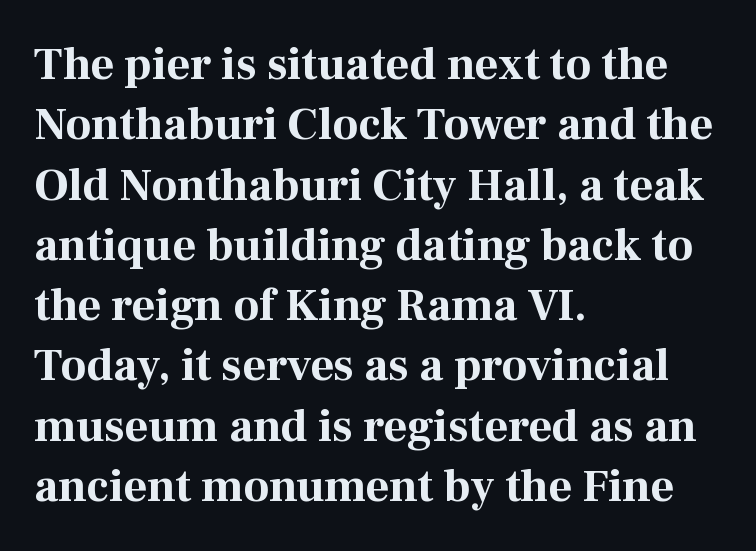
The image shows 46 px bold serif type, upright; set left-aligned, normal line spacing (1.31x), normal letter spacing, not underlined; medium stroke contrast and a medium x-height.
